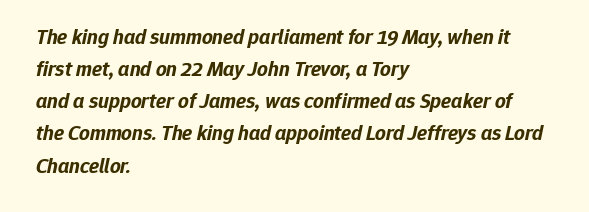
The passage is arranged the way most books set body copy — flush left. Chunky letters — that's bold for sure. Reading down the column, the eye jumps a familiar distance to each next line. Beneath every word, the page is bare.
